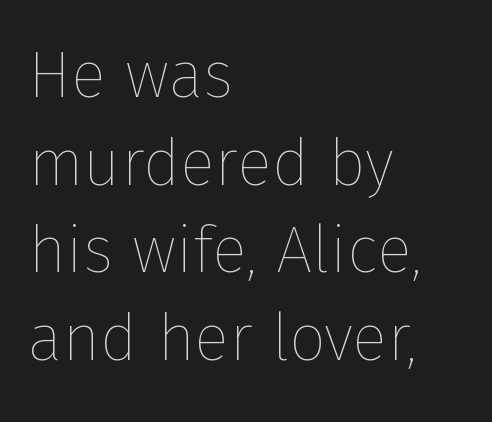
Q: Is the text bold? A: No.
Q: Is the text italic (slanted)? A: No, it is upright.
Q: Is the text underlined? A: No.
Q: How is the paragraph aligned? A: Left-aligned.
Q: Is the spacing between letters normal or unusually wide? A: Normal.
Q: Is the spacing between lines tight, normal or loose? A: Normal.
Q: Width (condensed, normal, or wide)? A: Normal.
Q: Stroke contrast? A: Low.
Q: x-height? A: Medium.
Q: Monospaced? A: No.
